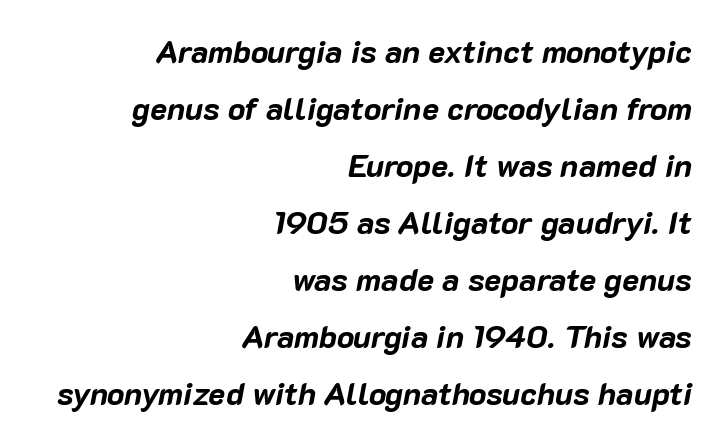
These lines were composed using italics. The rendering anchors every line to the right-hand side. Pretty heavy lettering here — definitely bold. These lines keep a tight, regular rhythm from letter to letter. Anything drawn beneath the words? Only blank space.
